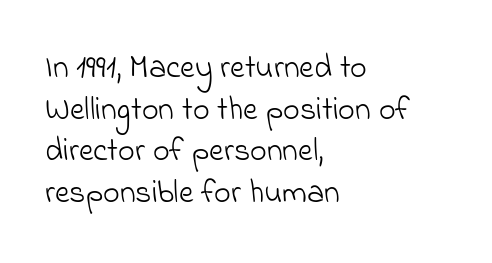
Honestly, the letter spacing is just normal — you wouldn't notice it. Reading down the block, your eye returns to a fixed left position each line. The rendering uses natural spacing where letterforms have individual widths. The font family rendered here belongs to the sans-serif group. The words here are not underlined. Stroke thickness stays within the range of a standard reading face or lighter.
